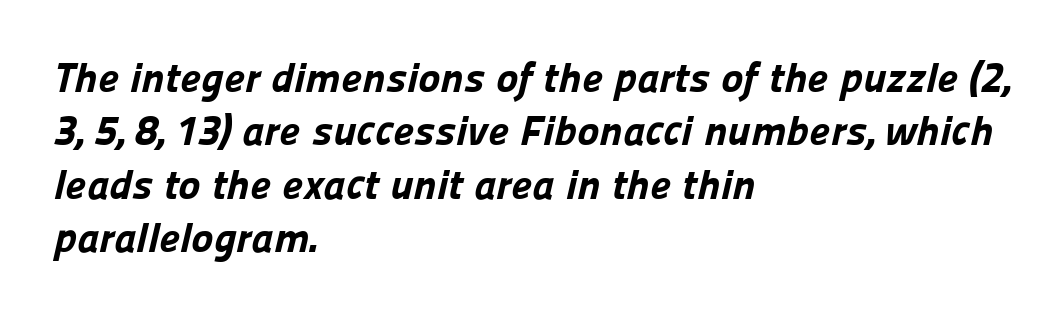
Q: Is the text bold? A: Yes.
Q: Is the typeface a serif or a sans-serif typeface? A: Sans-serif.
Q: Is the text underlined? A: No.
Q: How is the paragraph aligned? A: Left-aligned.
Q: Is the spacing between letters normal or unusually wide? A: Normal.
Q: Is the spacing between lines tight, normal or loose? A: Normal.
Q: Width (condensed, normal, or wide)? A: Normal.
Q: Stroke contrast? A: Low.
Q: x-height? A: Medium.
Q: Monospaced? A: No.
